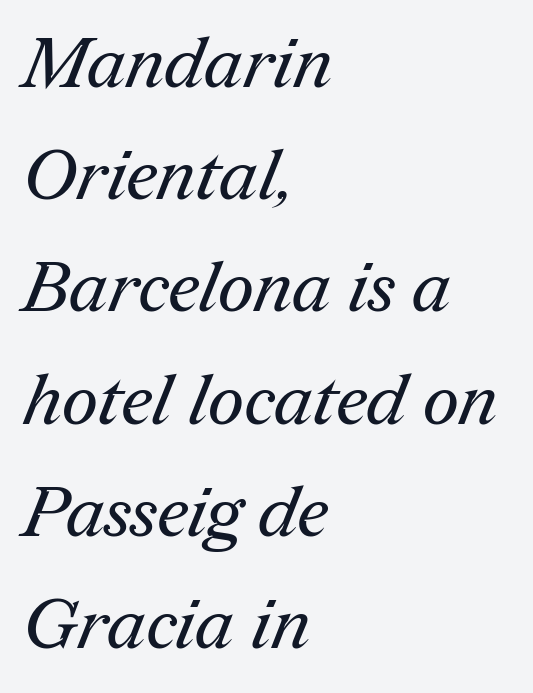
The image shows 71 px regular-weight serif type; set left-aligned, normal line spacing (1.58x), normal letter spacing, not underlined; medium stroke contrast and a medium x-height.
